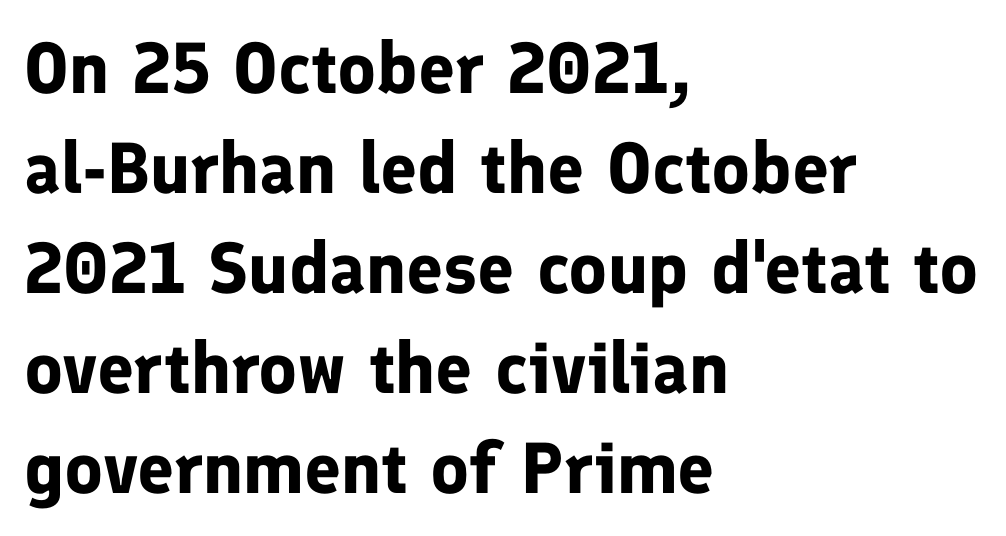
{"serif": "no", "italic": "no", "bold": "yes", "weight": "bold", "width": "normal", "stroke_contrast": "low", "x_height": "medium", "monospaced": "no", "underline": "no", "align": "left", "line_spacing": "normal", "line_spacing_ratio": 1.39, "letter_spacing": "normal", "letter_spacing_em": 0.0, "glyph_px": 72}
